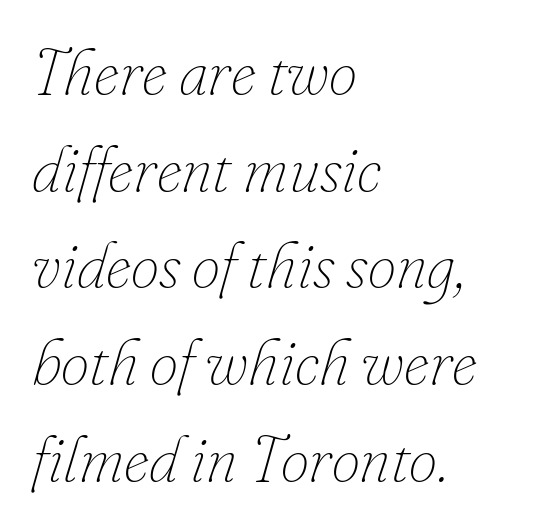
{"italic": "yes", "lean": "right", "slant_degrees": 16, "bold": "no", "weight": "thin", "width": "normal", "stroke_contrast": "low", "x_height": "small", "monospaced": "no", "underline": "no", "align": "left", "line_spacing": "normal", "line_spacing_ratio": 1.51, "letter_spacing": "normal", "letter_spacing_em": 0.0, "glyph_px": 64}
